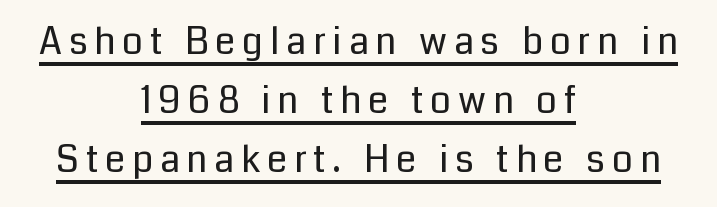
Q: Is the text bold? A: No.
Q: Is the text italic (slanted)? A: No, it is upright.
Q: Is the typeface a serif or a sans-serif typeface? A: Sans-serif.
Q: Is the text underlined? A: Yes.
Q: How is the paragraph aligned? A: Centered.
Q: Is the spacing between lines tight, normal or loose? A: Normal.
Q: Width (condensed, normal, or wide)? A: Normal.
Q: Stroke contrast? A: Low.
Q: x-height? A: Medium.
Q: Monospaced? A: No.
